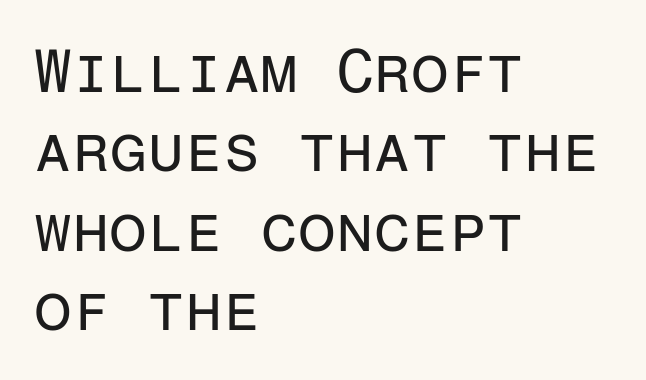
This sample has the even, mechanical cadence of fixed-width lettering. The designer left line spacing at the default. When letters stand straight like this, we call the style roman or upright. Typeset ragged right — the left edge is the straight one.
